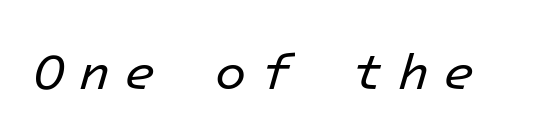
The image shows 51 px regular-weight type, italic (leaning right), monospaced; set unusually wide letter spacing (+0.28 em), not underlined; low stroke contrast and a medium x-height.
